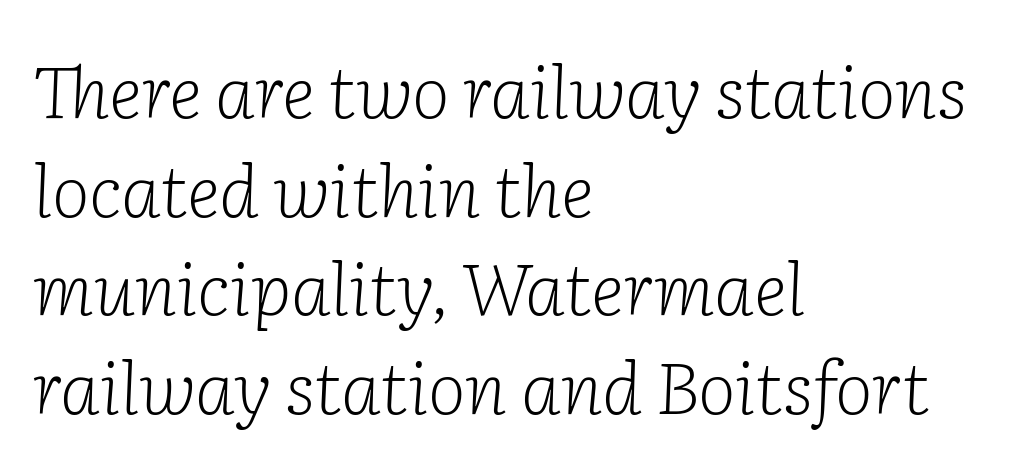
Q: Is the text bold? A: No.
Q: Is the text italic (slanted)? A: Yes, it leans right by about 2 degrees.
Q: Is the typeface a serif or a sans-serif typeface? A: Serif.
Q: Is the text underlined? A: No.
Q: How is the paragraph aligned? A: Left-aligned.
Q: Is the spacing between letters normal or unusually wide? A: Normal.
Q: Is the spacing between lines tight, normal or loose? A: Normal.
Q: Width (condensed, normal, or wide)? A: Normal.
Q: Stroke contrast? A: Low.
Q: x-height? A: Medium.
Q: Monospaced? A: No.
